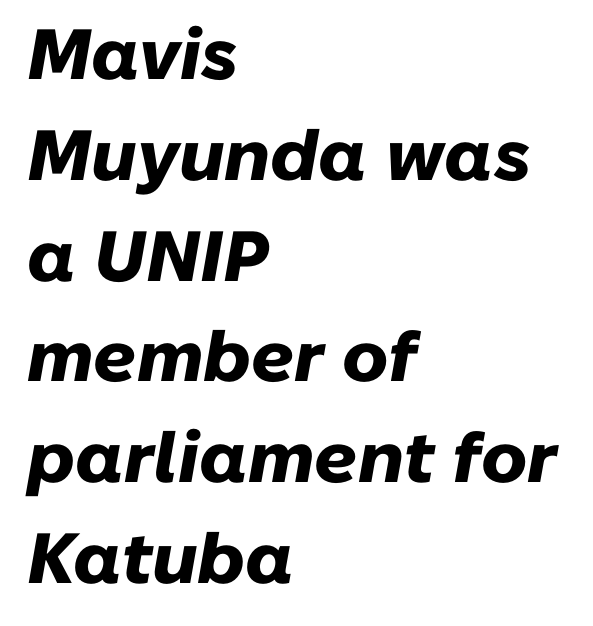
{"italic": "yes", "lean": "right", "slant_degrees": 10, "bold": "yes", "weight": "heavy", "width": "normal", "stroke_contrast": "low", "x_height": "medium", "monospaced": "no", "underline": "no", "align": "left", "line_spacing": "normal", "line_spacing_ratio": 1.42, "letter_spacing": "normal", "letter_spacing_em": 0.0, "glyph_px": 71}
